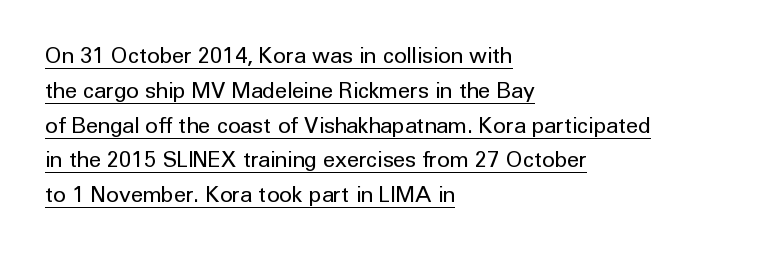
The image shows 22 px text type, upright; set left-aligned, normal line spacing (1.58x), normal letter spacing, underlined.
